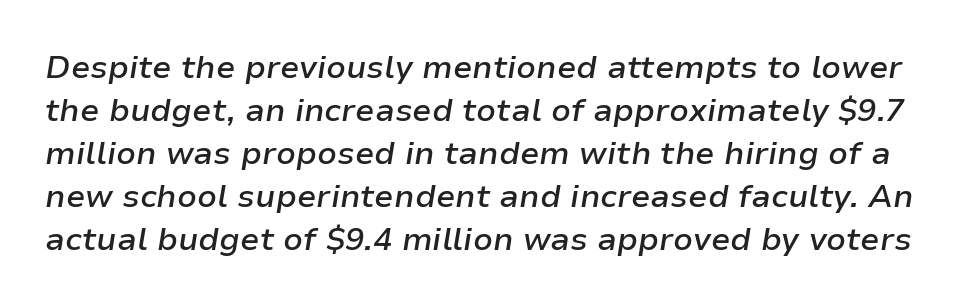
Q: Is the text bold? A: Semi-bold.
Q: Is the text italic (slanted)? A: Yes, it leans right by about 9 degrees.
Q: Is the text underlined? A: No.
Q: Is the spacing between letters normal or unusually wide? A: Normal.
Q: Is the spacing between lines tight, normal or loose? A: Normal.
Q: Width (condensed, normal, or wide)? A: Normal.
Q: Stroke contrast? A: Low.
Q: x-height? A: Medium.
Q: Monospaced? A: No.
